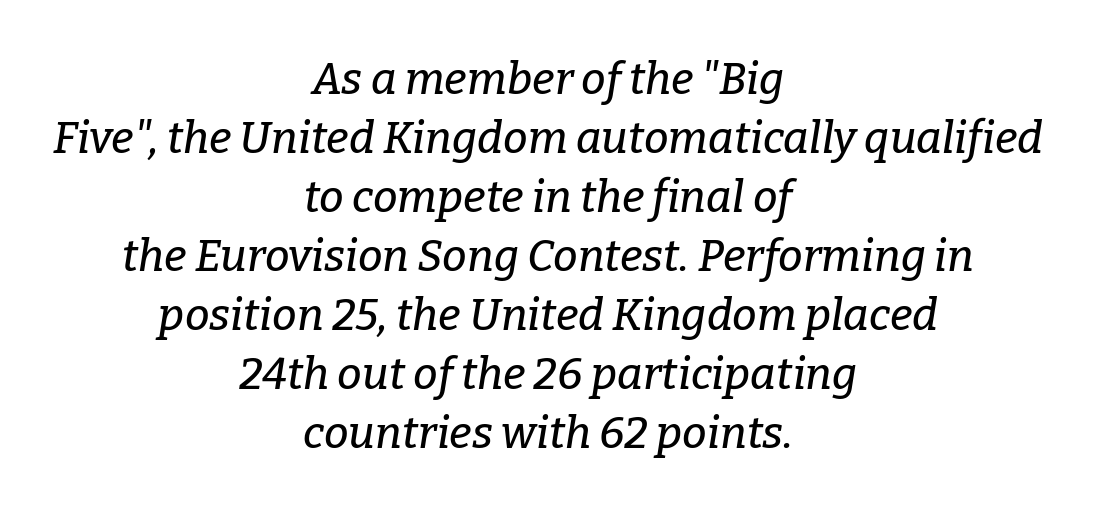
The image shows 44 px serif type, italic (leaning right); set centered, normal line spacing (1.34x), normal letter spacing, not underlined; low stroke contrast and a medium x-height.
